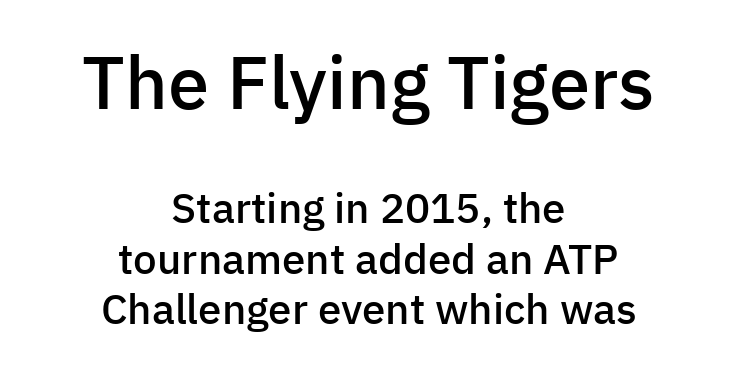
{"serif": "no", "italic": "no", "bold": "semi", "weight": "semibold", "width": "normal", "stroke_contrast": "low", "x_height": "medium", "monospaced": "no", "underline": "no", "align": "center", "line_spacing_ratio": 1.21, "letter_spacing": "normal", "letter_spacing_em": 0.0, "larger_block": "first", "size_ratio": 1.76, "glyph_px": 74}
